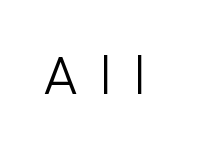
{"serif": "no", "italic": "no", "bold": "no", "weight": "light", "width": "normal", "stroke_contrast": "low", "x_height": "medium", "monospaced": "no", "underline": "no", "letter_spacing": "wide", "letter_spacing_em": 0.45, "glyph_px": 51}
